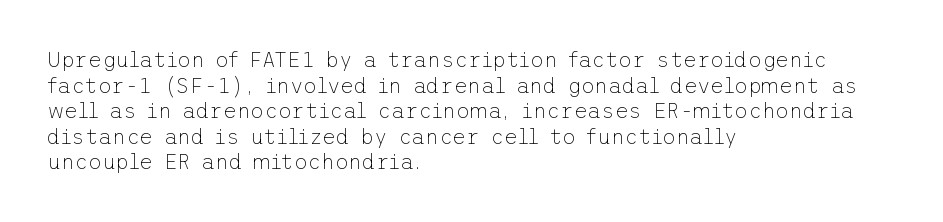
{"italic": "no", "bold": "no", "underline": "no", "align": "left", "line_spacing_ratio": 1.22, "letter_spacing": "normal", "letter_spacing_em": 0.0, "glyph_px": 21}
